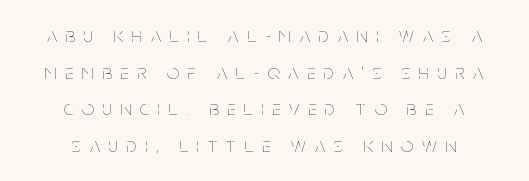
These lines are centered, leaving both edges ragged. Posture: upright roman. Substantial extra tracking has been applied to these lines. Unbolded letterforms with no extra heft.
